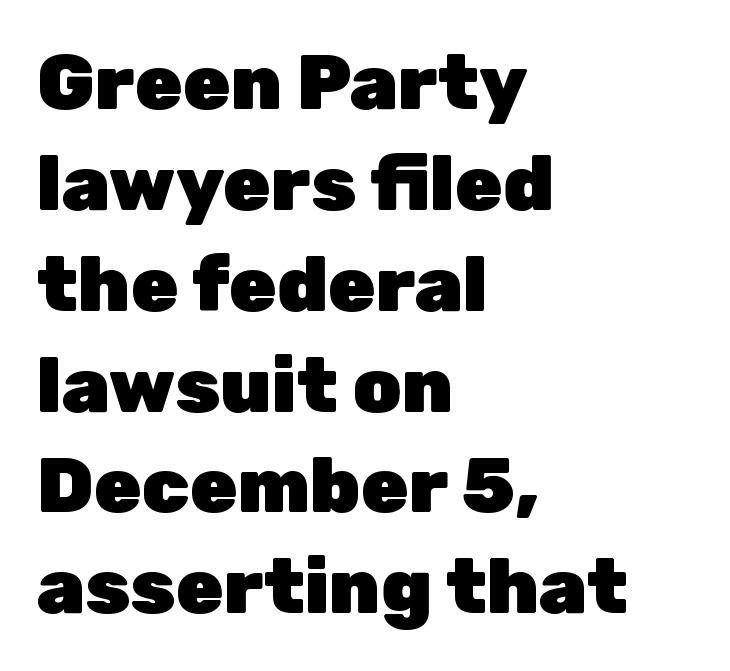
Leading matches the norm, producing a regular column. The letters advance in unequal steps, a hallmark of proportional type. Nothing unusual about the tracking: characters are spaced as the font intends. No word sits above an underline. The text block is weighted toward the left margin, trailing off unevenly rightward. Weight: bold.
